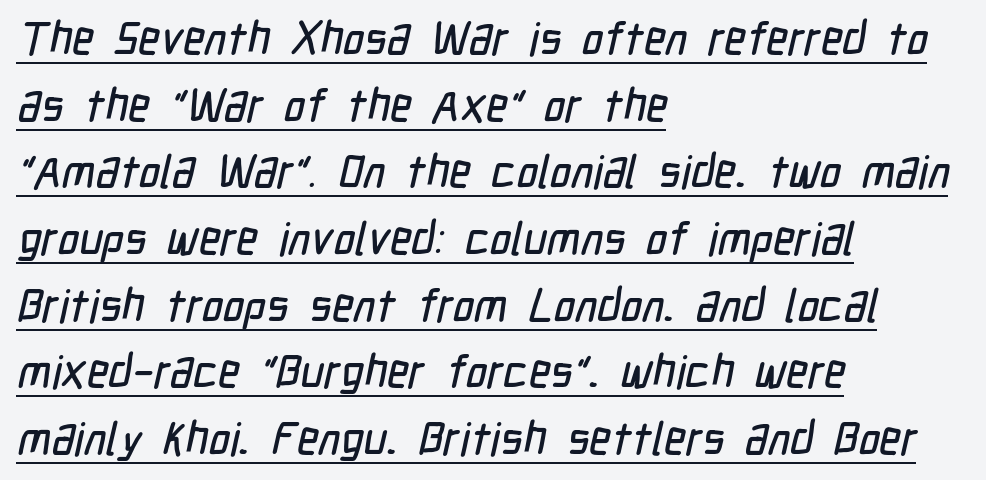
{"serif": "no", "width": "condensed", "stroke_contrast": "low", "x_height": "medium", "monospaced": "no", "underline": "yes", "align": "left", "line_spacing": "normal", "line_spacing_ratio": 1.45, "letter_spacing": "normal", "letter_spacing_em": 0.0, "glyph_px": 46}
